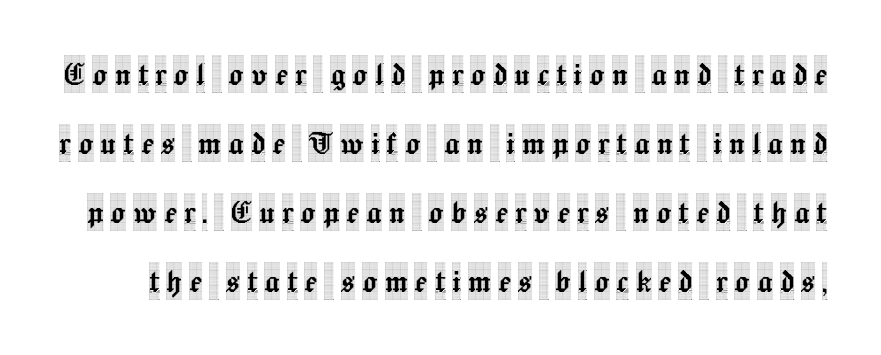
Q: Is the text italic (slanted)? A: No, it is upright.
Q: Is the typeface a serif or a sans-serif typeface? A: Serif.
Q: Is the text underlined? A: No.
Q: Width (condensed, normal, or wide)? A: Condensed.
Q: x-height? A: Large.
Q: Monospaced? A: No.
